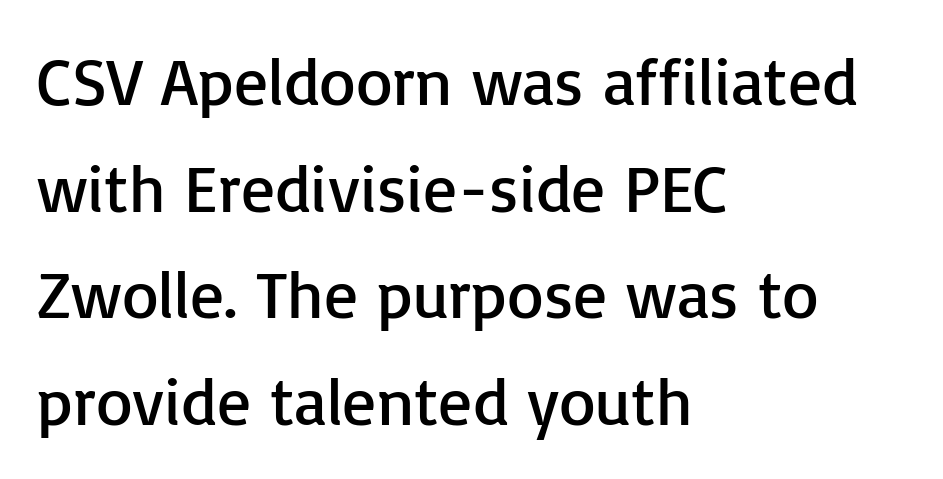
The image shows 67 px regular-weight sans-serif type, upright; set left-aligned, normal line spacing (1.59x), normal letter spacing, not underlined; low stroke contrast and a medium x-height.
